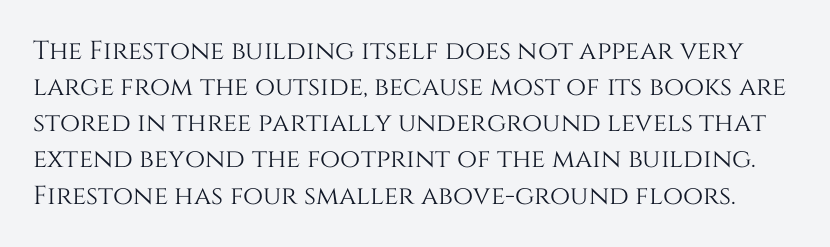
Q: Is the text italic (slanted)? A: No, it is upright.
Q: Is the text underlined? A: No.
Q: Is the spacing between letters normal or unusually wide? A: Normal.
Q: Is the spacing between lines tight, normal or loose? A: Normal.
